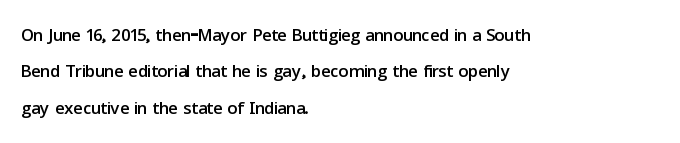
{"italic": "no", "underline": "no", "align": "left", "line_spacing": "normal", "line_spacing_ratio": 1.46, "letter_spacing": "normal", "letter_spacing_em": 0.0, "glyph_px": 25}
